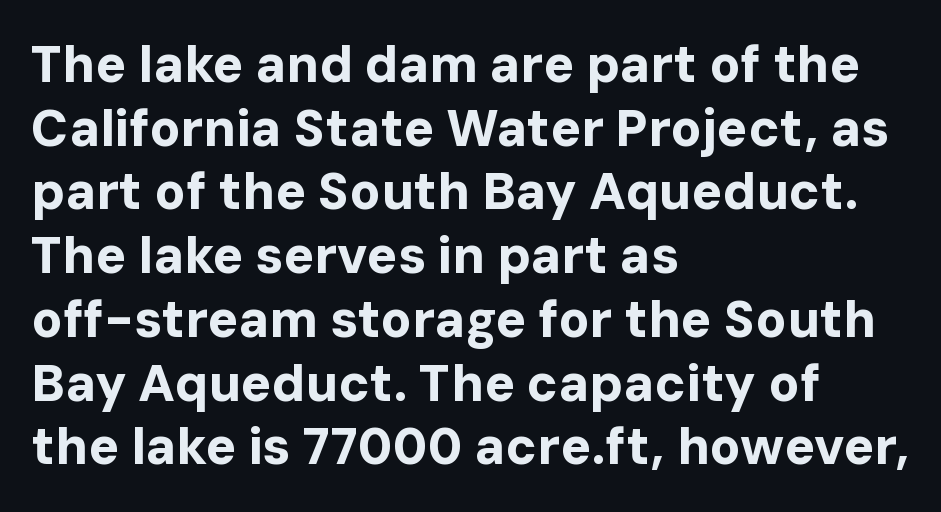
{"serif": "no", "italic": "no", "bold": "yes", "weight": "bold", "width": "normal", "stroke_contrast": "low", "x_height": "medium", "monospaced": "no", "underline": "no", "align": "left", "line_spacing": "normal", "line_spacing_ratio": 1.25, "letter_spacing": "normal", "letter_spacing_em": 0.0, "glyph_px": 51}
